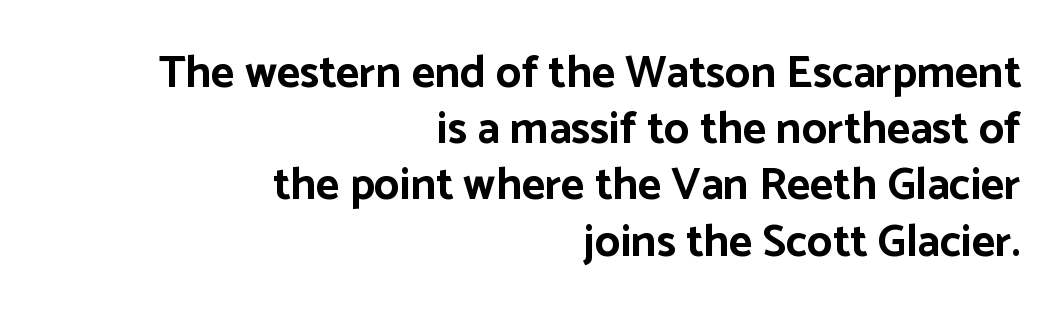
{"serif": "no", "italic": "no", "bold": "yes", "weight": "bold", "width": "normal", "stroke_contrast": "low", "x_height": "medium", "monospaced": "no", "underline": "no", "align": "right", "line_spacing": "normal", "line_spacing_ratio": 1.25, "letter_spacing": "normal", "letter_spacing_em": 0.0, "glyph_px": 45}
